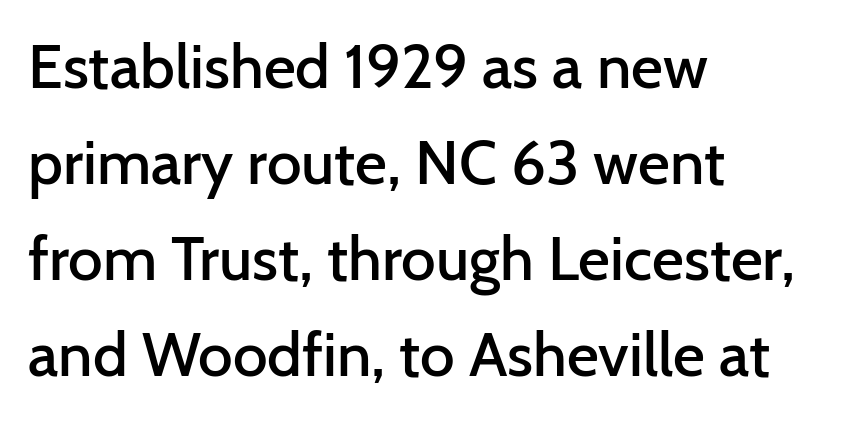
The typesetter chose a ragged-right arrangement here. Regarding leading, the lines here are spaced in the standard way. Vertical strokes here are truly vertical. Set as a demibold, roughly 600 on the weight scale. No extra tracking has been applied to these lines. Type style note: lacks serifs.
